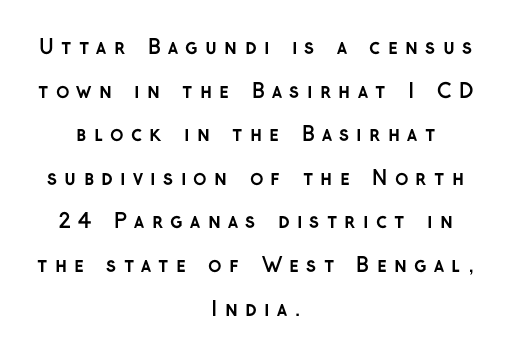
{"italic": "no", "bold": "yes", "underline": "no", "align": "center", "line_spacing": "loose", "line_spacing_ratio": 2.18, "letter_spacing": "wide", "letter_spacing_em": 0.36, "glyph_px": 20}
